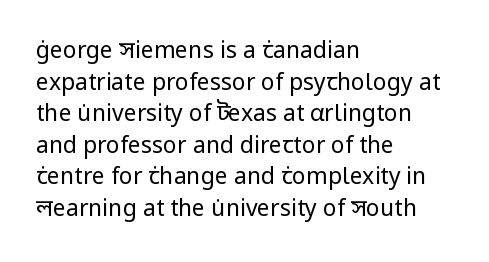
The strokes are not fattened; the text isn't bold. Beneath every word, the page is bare. Every row of glyphs begins at an identical x-position on the left. In terms of posture, this sample is upright.
